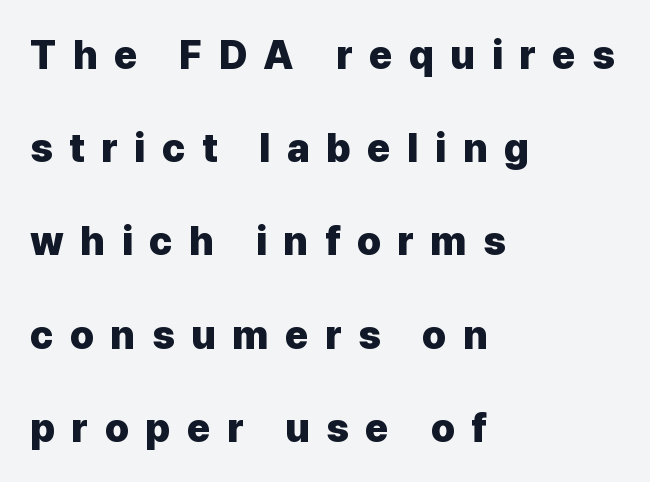
The image shows 40 px heavy sans-serif type, upright; set left-aligned, loose line spacing (2.33x), unusually wide letter spacing (+0.41 em), not underlined; low stroke contrast and a medium x-height.
